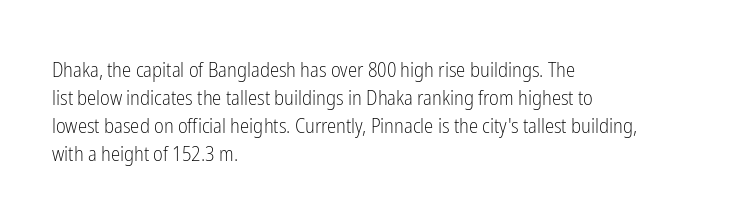
The image shows 21 px text type, upright; set left-aligned, normal line spacing (1.33x), normal letter spacing, not underlined.
